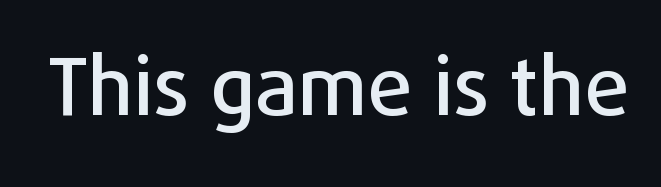
The image shows 80 px sans-serif type, upright; set normal letter spacing, not underlined; low stroke contrast and a medium x-height.
